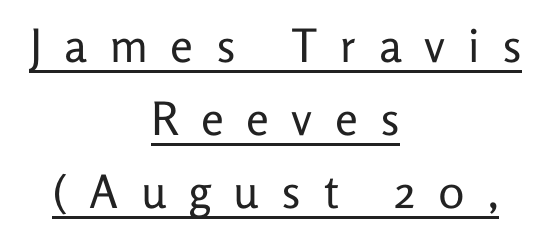
The image shows 46 px regular-weight sans-serif type, upright; set centered, normal line spacing (1.59x), unusually wide letter spacing (+0.49 em), underlined; low stroke contrast and a medium x-height.
